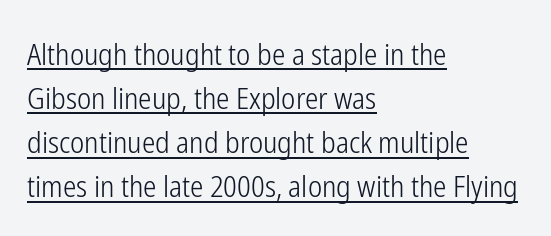
{"serif": "no", "italic": "no", "bold": "no", "weight": "light", "width": "condensed", "stroke_contrast": "low", "x_height": "medium", "monospaced": "no", "underline": "yes", "align": "left", "line_spacing": "normal", "line_spacing_ratio": 1.47, "letter_spacing": "normal", "letter_spacing_em": 0.0, "glyph_px": 30}
